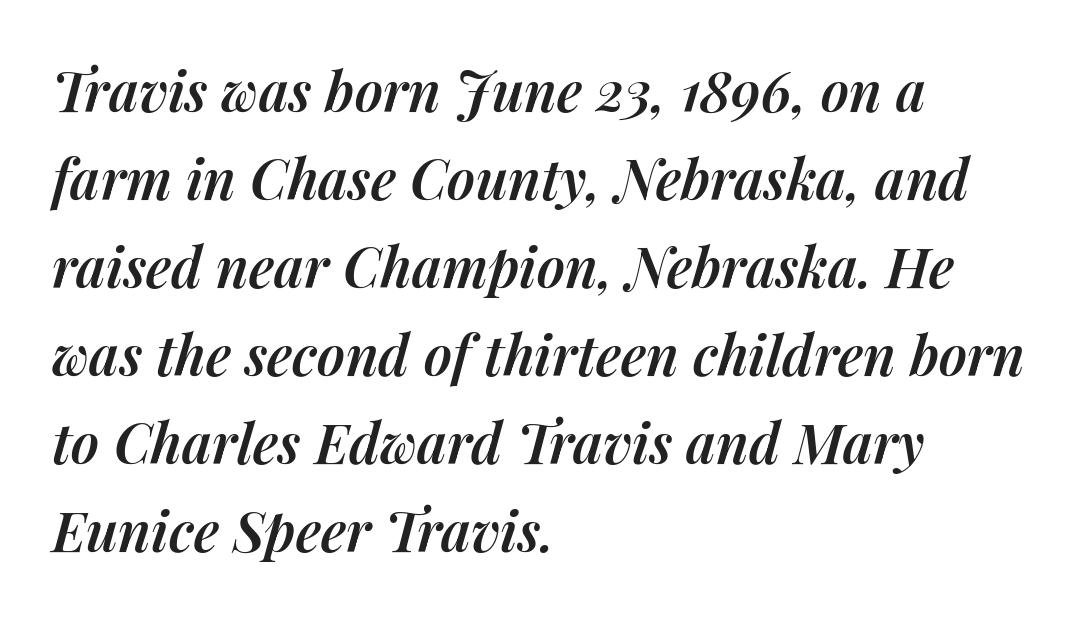
{"italic": "yes", "lean": "right", "slant_degrees": 14, "bold": "semi", "weight": "semibold", "width": "normal", "stroke_contrast": "medium", "x_height": "medium", "monospaced": "no", "underline": "no", "align": "left", "line_spacing": "normal", "line_spacing_ratio": 1.6, "letter_spacing": "normal", "letter_spacing_em": 0.0, "glyph_px": 55}
